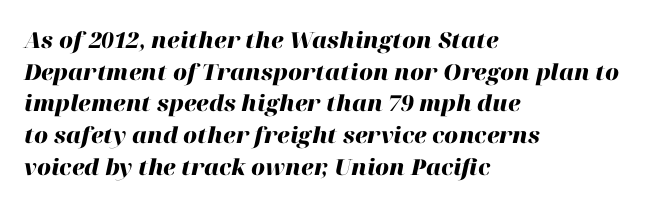
The lines in this sample share a left origin and differ only in where they stop. Students, note that the glyphs here touch the page at normal intervals. If you measured baseline to baseline, you'd find a middling distance. This rendering features lettering with no underline. A full-strength bold gives these letters their thick strokes.
